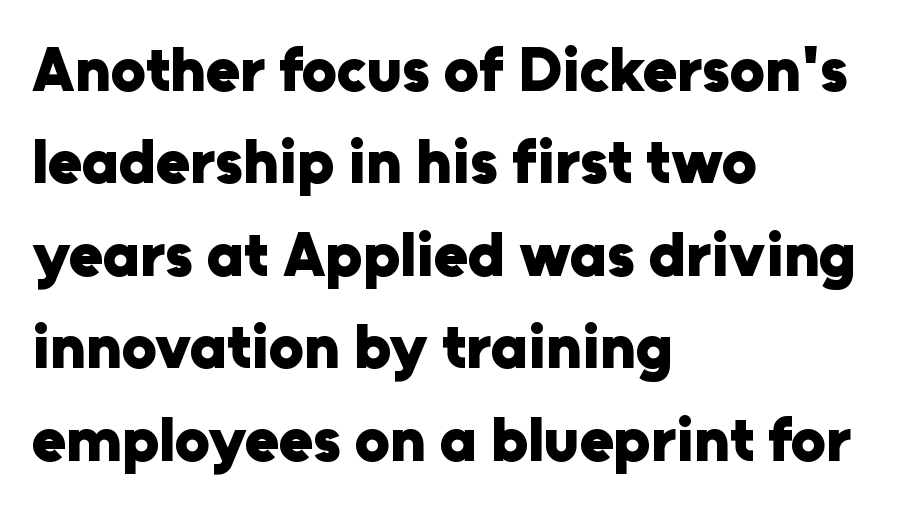
The image shows 62 px heavy sans-serif type, upright; set left-aligned, normal line spacing (1.49x), normal letter spacing, not underlined; low stroke contrast and a medium x-height.
